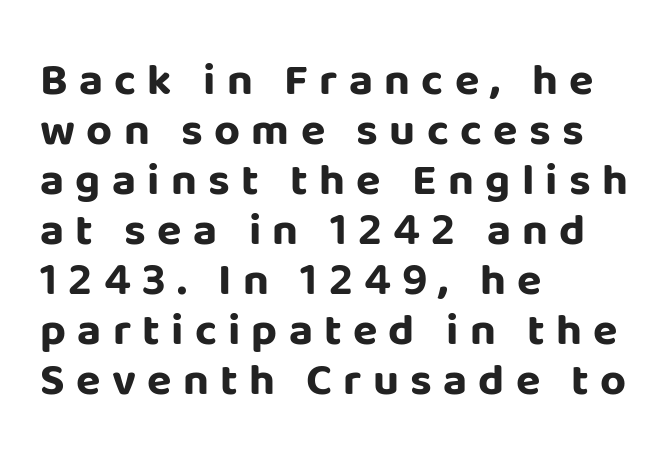
The image shows 45 px bold sans-serif type, upright; set left-aligned, tight line spacing (1.11x), unusually wide letter spacing (+0.25 em), not underlined; low stroke contrast and a large x-height.
